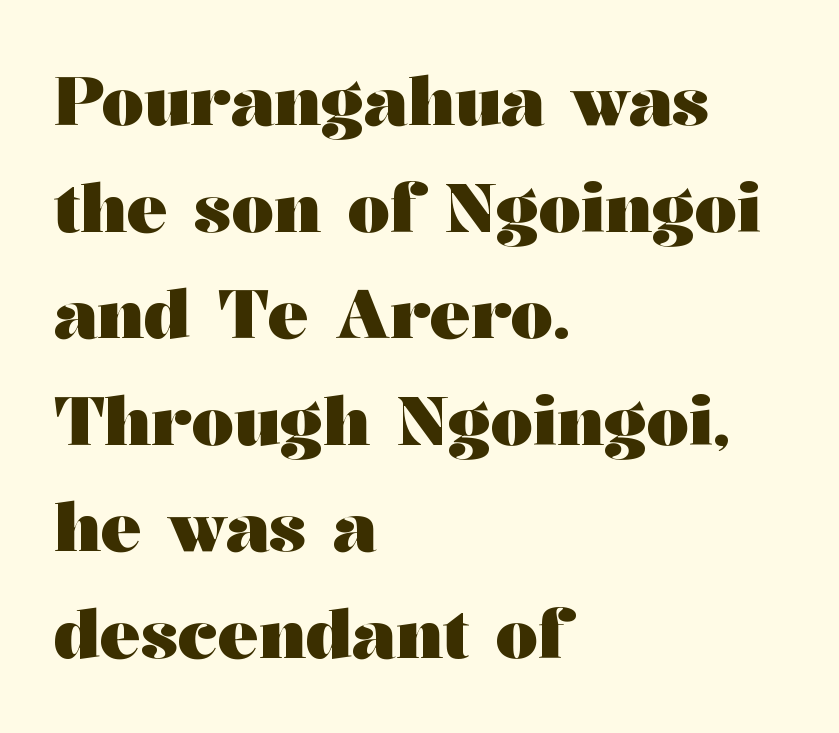
As a designer I'd log this as weight 700, bold. Tall strokes in this sample are plumb rather than angled. Tracking here is standard; glyphs follow each other at the usual distance. These lines are set flush left with a ragged right edge. Rule under the text: the space is simply empty.
